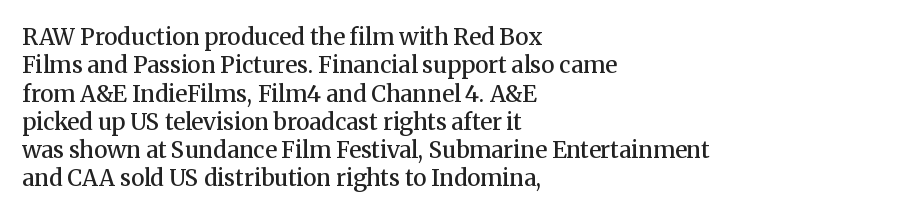
The image shows 23 px text type, upright; set left-aligned, line spacing 1.23x, normal letter spacing, not underlined.
